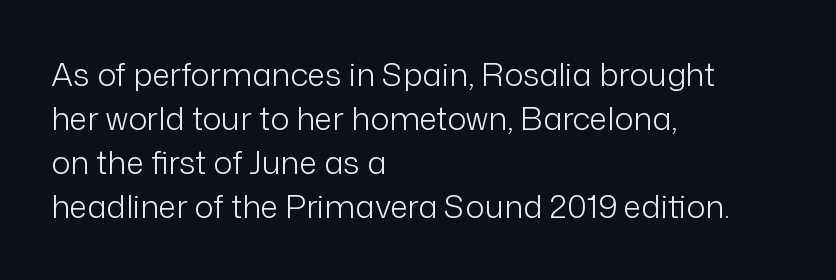
The image shows 32 px light sans-serif type, upright; set left-aligned, normal line spacing (1.37x), normal letter spacing, not underlined; low stroke contrast and a medium x-height.
